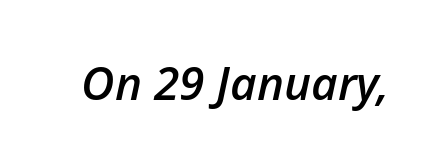
The image shows 46 px semibold type, italic (leaning right); set normal letter spacing, not underlined; low stroke contrast and a medium x-height.
